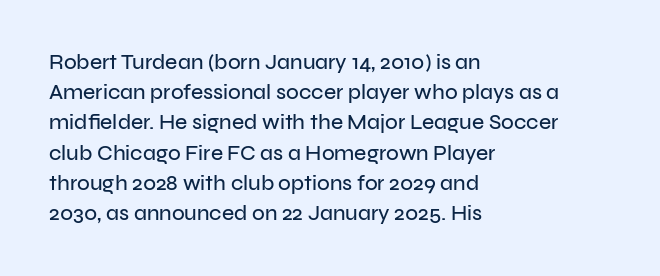
Q: Is the text italic (slanted)? A: No, it is upright.
Q: Is the text underlined? A: No.
Q: How is the paragraph aligned? A: Left-aligned.
Q: Is the spacing between letters normal or unusually wide? A: Normal.
Q: Is the spacing between lines tight, normal or loose? A: Normal.
